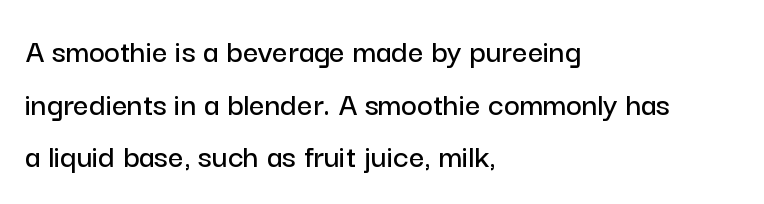
Type style note: lacks serifs. The letters advance in unequal steps, a hallmark of proportional type. Glyph-to-glyph distance matches everyday printed text. Honestly, the row spacing looks completely unremarkable.
